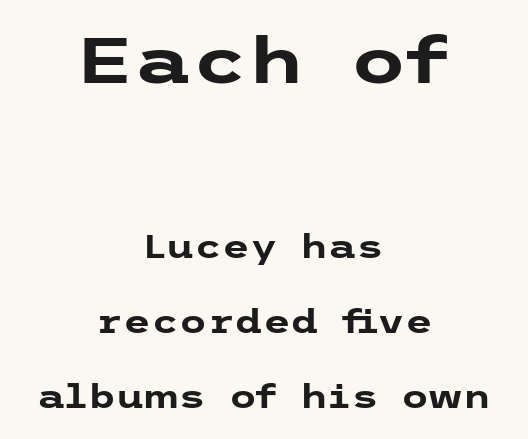
The image shows 65 px heavy, wide sans-serif type, upright; set centered, loose line spacing (2.35x), normal letter spacing, not underlined; the first (top) block is 2.03x larger; low stroke contrast and a medium x-height.
